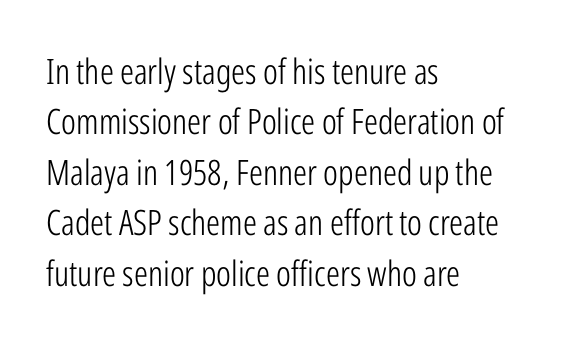
Q: Is the text bold? A: No.
Q: Is the text italic (slanted)? A: No, it is upright.
Q: Is the typeface a serif or a sans-serif typeface? A: Sans-serif.
Q: Is the text underlined? A: No.
Q: How is the paragraph aligned? A: Left-aligned.
Q: Is the spacing between letters normal or unusually wide? A: Normal.
Q: Is the spacing between lines tight, normal or loose? A: Normal.
Q: Width (condensed, normal, or wide)? A: Condensed.
Q: Stroke contrast? A: Low.
Q: x-height? A: Medium.
Q: Monospaced? A: No.
